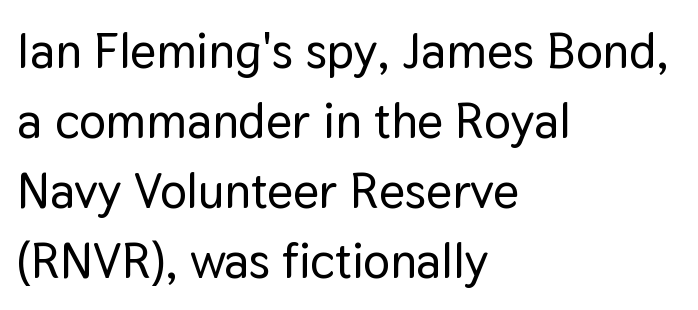
Q: Is the text italic (slanted)? A: No, it is upright.
Q: Is the typeface a serif or a sans-serif typeface? A: Sans-serif.
Q: Is the text underlined? A: No.
Q: How is the paragraph aligned? A: Left-aligned.
Q: Is the spacing between letters normal or unusually wide? A: Normal.
Q: Is the spacing between lines tight, normal or loose? A: Normal.
Q: Width (condensed, normal, or wide)? A: Normal.
Q: Stroke contrast? A: Low.
Q: x-height? A: Medium.
Q: Monospaced? A: No.
